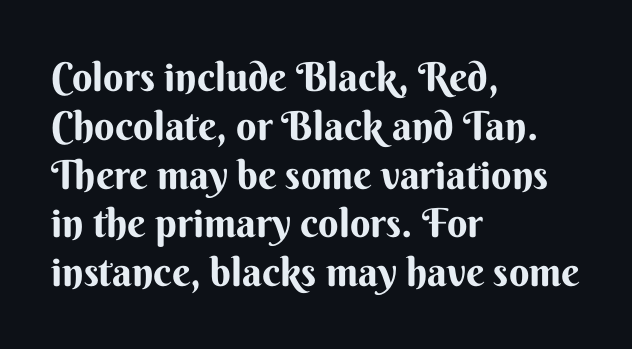
Stroke terminals: plain, sans-serif. If you drew a ruler down the left edge, every line would touch it. This sample uses an upright cut, with every glyph sitting square on the baseline. Each row of text sits above clean, open space.
